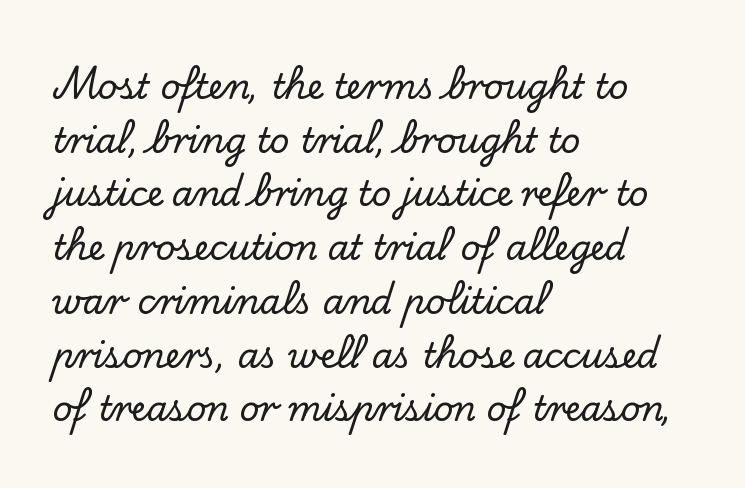
{"serif": "yes", "width": "normal", "stroke_contrast": "low", "x_height": "small", "monospaced": "no", "underline": "no", "align": "left", "line_spacing": "normal", "line_spacing_ratio": 1.58, "letter_spacing": "normal", "letter_spacing_em": 0.0, "glyph_px": 34}
